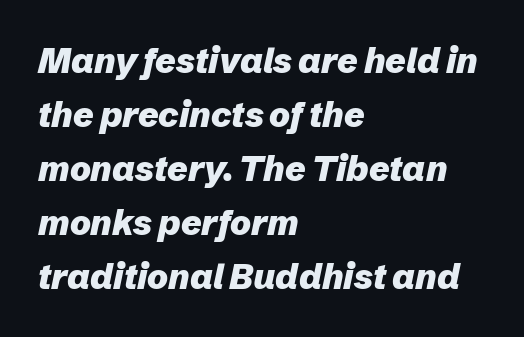
{"italic": "yes", "lean": "right", "slant_degrees": 12, "bold": "yes", "weight": "heavy", "width": "normal", "stroke_contrast": "low", "x_height": "medium", "monospaced": "no", "underline": "no", "align": "left", "line_spacing": "normal", "line_spacing_ratio": 1.54, "letter_spacing": "normal", "letter_spacing_em": 0.0, "glyph_px": 35}
